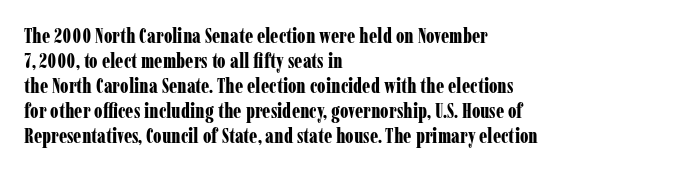
{"italic": "no", "bold": "yes", "underline": "no", "align": "left", "line_spacing": "normal", "line_spacing_ratio": 1.25, "letter_spacing": "normal", "letter_spacing_em": 0.0, "glyph_px": 20}
